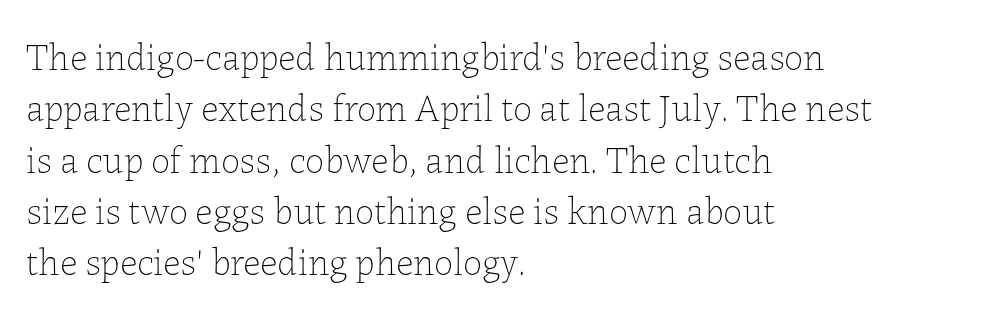
{"italic": "no", "bold": "no", "weight": "thin", "width": "normal", "stroke_contrast": "low", "x_height": "medium", "monospaced": "no", "underline": "no", "align": "left", "line_spacing": "normal", "line_spacing_ratio": 1.35, "letter_spacing": "normal", "letter_spacing_em": 0.0, "glyph_px": 38}
